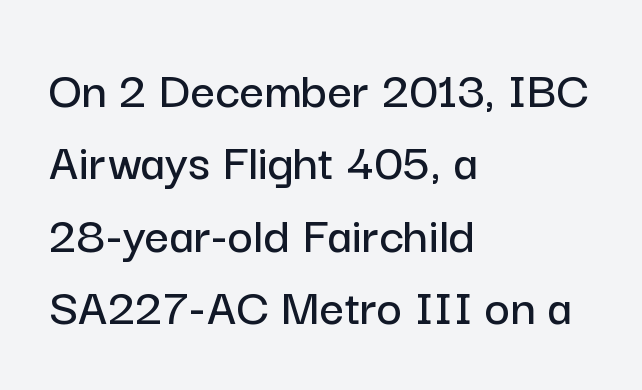
The rag falls on the right side of this text block. Words float on clear page, feet unadorned. Observe the ordinary spacing: letters are neighbours, not strangers. Interline gaps are of average width in this sample. The text was rendered using a sans face with plain stroke endings.
